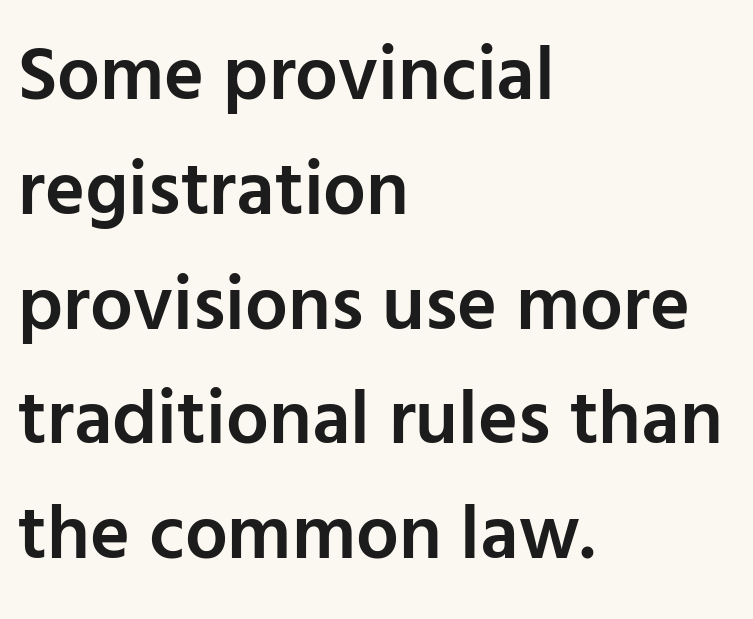
Quick note: interline space is typical. Short and long lines alike share a common starting point at left. There is no visible air inserted between adjacent glyphs. This rendering employs a face without finishing strokes, i.e., a sans-serif. The axis of the letterforms is exactly vertical.
